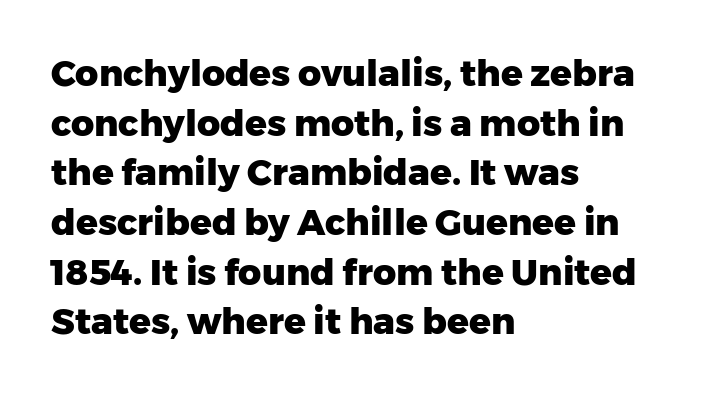
Serifs: no, the terminals of the letterforms are clean. The lines are quadded left. Stroke thickness is high; the sample reads as a true bold. One glance says typical: line gaps are just what's usual. Think of a printed novel: that variable character pitch is what you see here.
